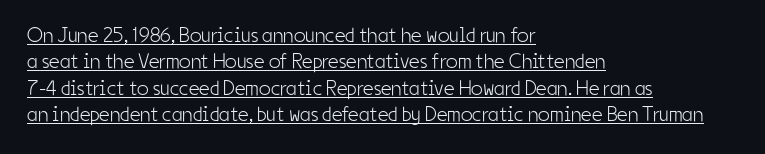
The image shows 21 px text type, upright; set left-aligned, normal line spacing (1.26x), normal letter spacing, underlined.
